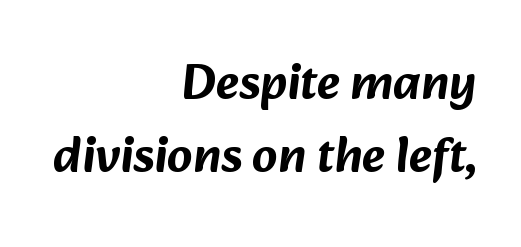
The image shows 50 px sans-serif type; set right-aligned, normal line spacing (1.47x), normal letter spacing, not underlined; low stroke contrast and a medium x-height.
